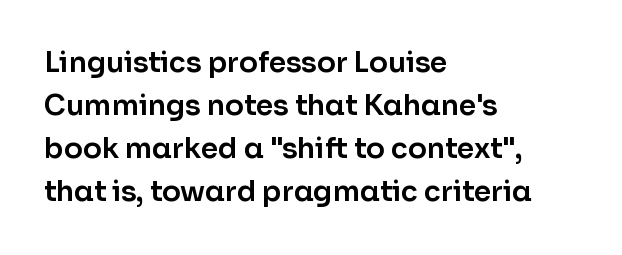
The image shows 28 px sans-serif type, upright; set left-aligned, normal line spacing (1.54x), normal letter spacing, not underlined; low stroke contrast and a medium x-height.
